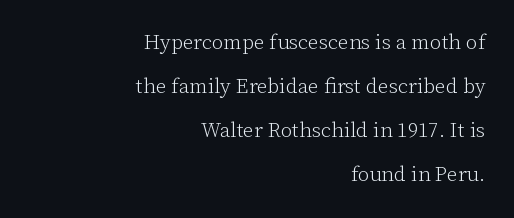
The horizontal fit of the characters is conventional and even. One-word summary of the alignment: right. Nothing heavy about these letters — not bold at all. A typesetter would mark this as roman, not italic.
